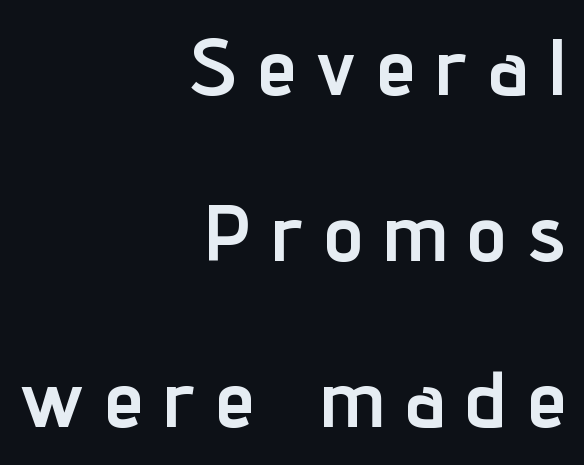
{"serif": "no", "italic": "no", "bold": "yes", "weight": "semibold", "width": "condensed", "stroke_contrast": "low", "x_height": "medium", "monospaced": "no", "underline": "no", "align": "right", "line_spacing": "loose", "line_spacing_ratio": 2.1, "letter_spacing": "wide", "letter_spacing_em": 0.27, "glyph_px": 79}
